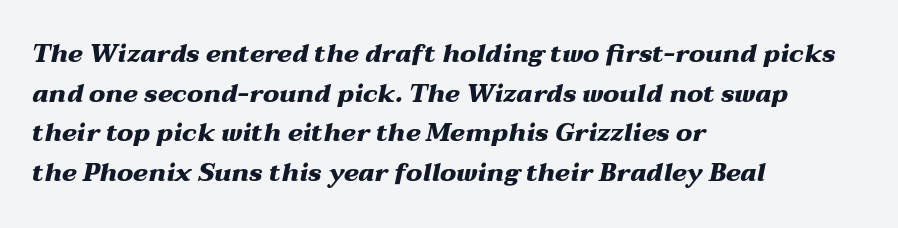
The image shows 25 px bold type, italic (leaning right); set left-aligned, normal line spacing (1.59x), normal letter spacing, not underlined.
